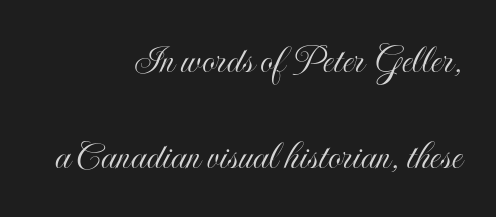
A flush-right, rag-left setting is used for this passage. Proportional: the letters do not fall into vertical columns. The gaps between neighbouring characters are ordinary and unremarkable.
